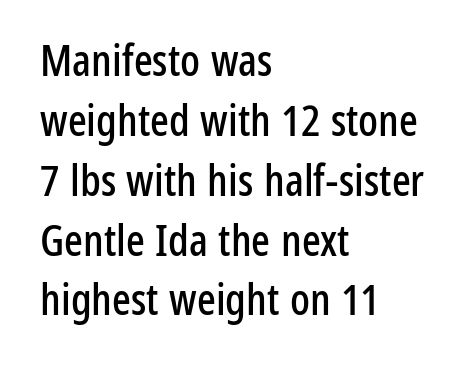
Q: Is the text italic (slanted)? A: No, it is upright.
Q: Is the typeface a serif or a sans-serif typeface? A: Sans-serif.
Q: Is the text underlined? A: No.
Q: How is the paragraph aligned? A: Left-aligned.
Q: Is the spacing between letters normal or unusually wide? A: Normal.
Q: Is the spacing between lines tight, normal or loose? A: Normal.
Q: Width (condensed, normal, or wide)? A: Condensed.
Q: Stroke contrast? A: Low.
Q: x-height? A: Medium.
Q: Monospaced? A: No.
